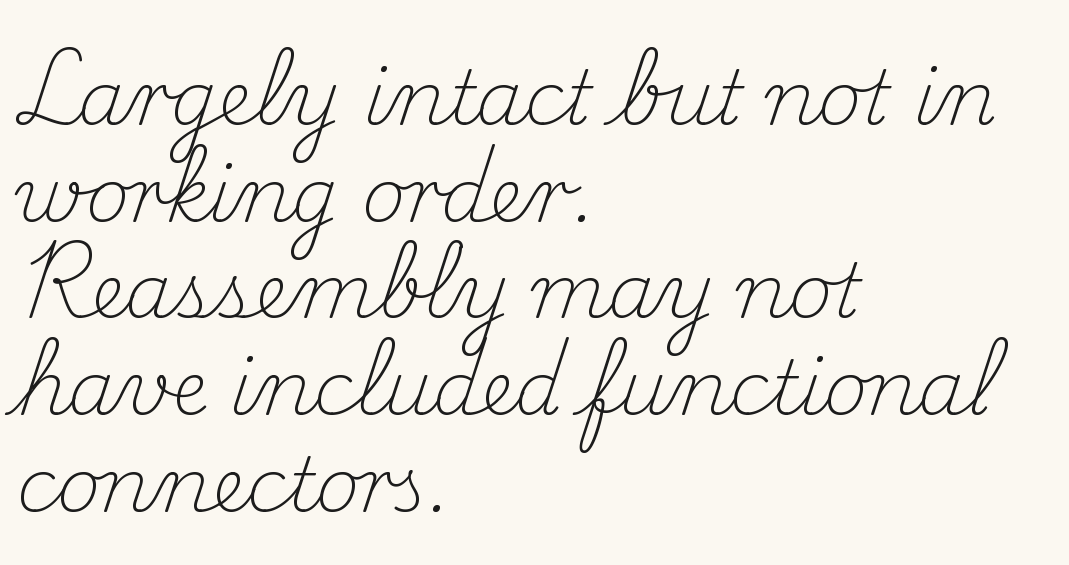
Underlining? Definitely not there. Type style note: has serifs. Compared with a centered layout, this one pins lines to the left instead. Looks like regular typesetting: each glyph gets only the width it needs. The passage shown has conventional tracking throughout.
